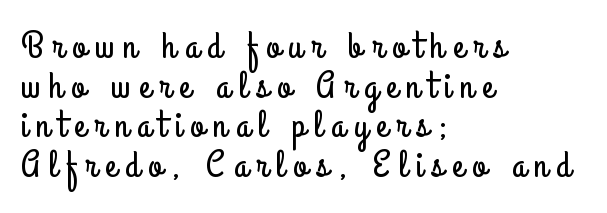
Q: Is the typeface a serif or a sans-serif typeface? A: Sans-serif.
Q: Is the text underlined? A: No.
Q: How is the paragraph aligned? A: Left-aligned.
Q: Is the spacing between letters normal or unusually wide? A: Unusually wide.
Q: Is the spacing between lines tight, normal or loose? A: Tight.
Q: Width (condensed, normal, or wide)? A: Condensed.
Q: Stroke contrast? A: Low.
Q: x-height? A: Small.
Q: Monospaced? A: No.
